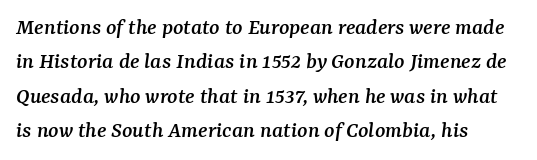
The image shows 24 px text type, italic (leaning right); set left-aligned, normal line spacing (1.43x), normal letter spacing, not underlined.
